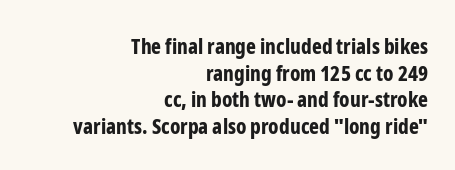
The image shows 21 px bold type, upright; set right-aligned, normal line spacing (1.27x), normal letter spacing, not underlined.
